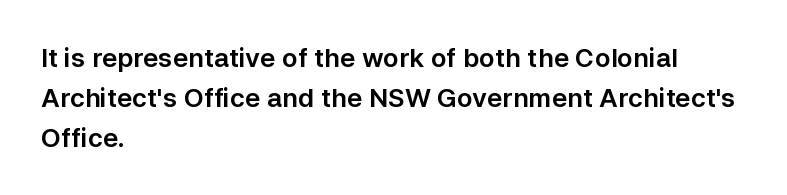
How would I describe the line gaps? Plain and ordinary. Does extra space separate the letters? No, they use regular spacing. These lines stack with their left ends in a neat column. Underlining? Definitely not there. Quick note: not italic, upright.
